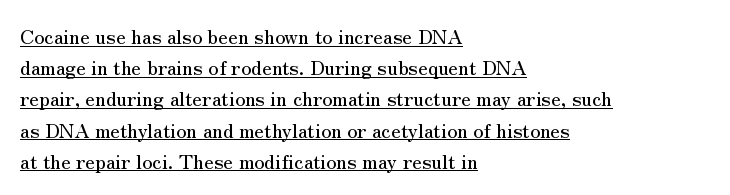
Q: Is the text italic (slanted)? A: No, it is upright.
Q: Is the text underlined? A: Yes.
Q: How is the paragraph aligned? A: Left-aligned.
Q: Is the spacing between letters normal or unusually wide? A: Normal.
Q: Is the spacing between lines tight, normal or loose? A: Normal.
